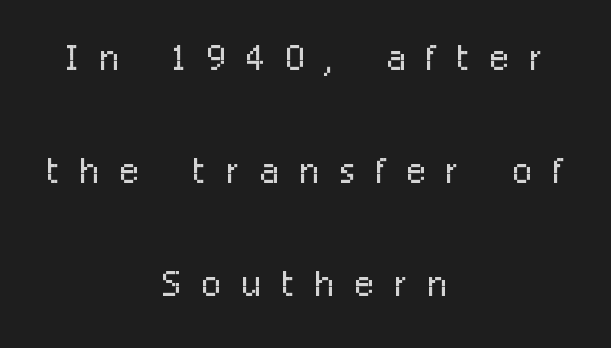
The glyphs in this specimen are sans serif. Beneath every word, the page is bare. Does the copy run flush right? No — it is centered line by line. Does the lettering tilt? It doesn't — this is upright. This sample has the flowing, uneven cadence of proportional lettering. Line spacing here is loose.
